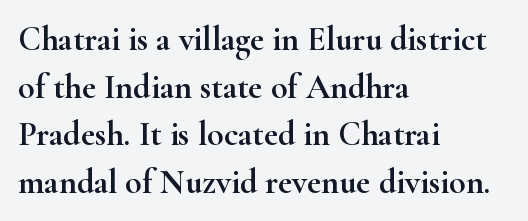
The image shows 34 px wide serif type, upright; set left-aligned, normal line spacing (1.4x), normal letter spacing, not underlined; high stroke contrast and a small x-height.
